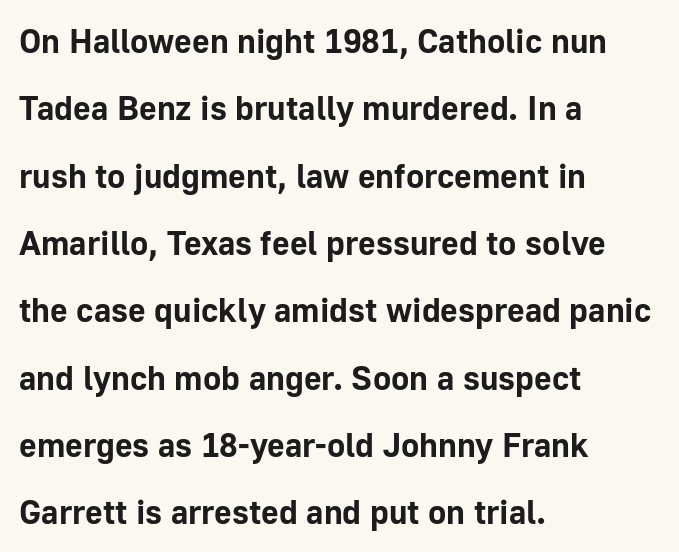
Q: Is the text bold? A: Yes.
Q: Is the text italic (slanted)? A: No, it is upright.
Q: Is the typeface a serif or a sans-serif typeface? A: Sans-serif.
Q: Is the text underlined? A: No.
Q: How is the paragraph aligned? A: Left-aligned.
Q: Is the spacing between letters normal or unusually wide? A: Normal.
Q: Is the spacing between lines tight, normal or loose? A: Loose.
Q: Width (condensed, normal, or wide)? A: Normal.
Q: Stroke contrast? A: Low.
Q: x-height? A: Medium.
Q: Monospaced? A: No.
